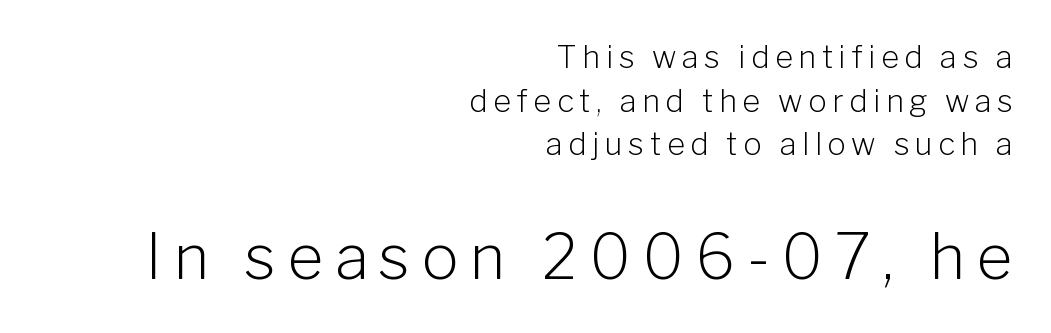
The rendering uses natural spacing where letterforms have individual widths. Does the bottom block carry the larger type? Yes, it does. The strokes are not fattened; the text isn't bold. In terms of posture, this sample is upright. If you drew a ruler down the right edge, every line would touch it. The space between consecutive lines is moderate.
